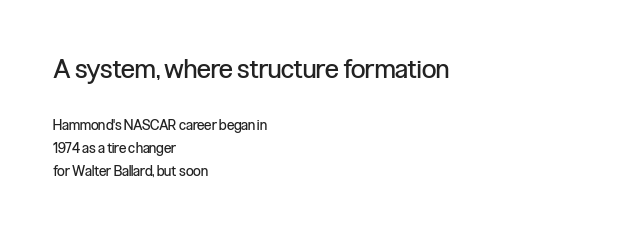
The image shows 26 px text type, upright; set left-aligned, normal line spacing (1.63x), normal letter spacing, not underlined; the first (top) block is 1.86x larger.
